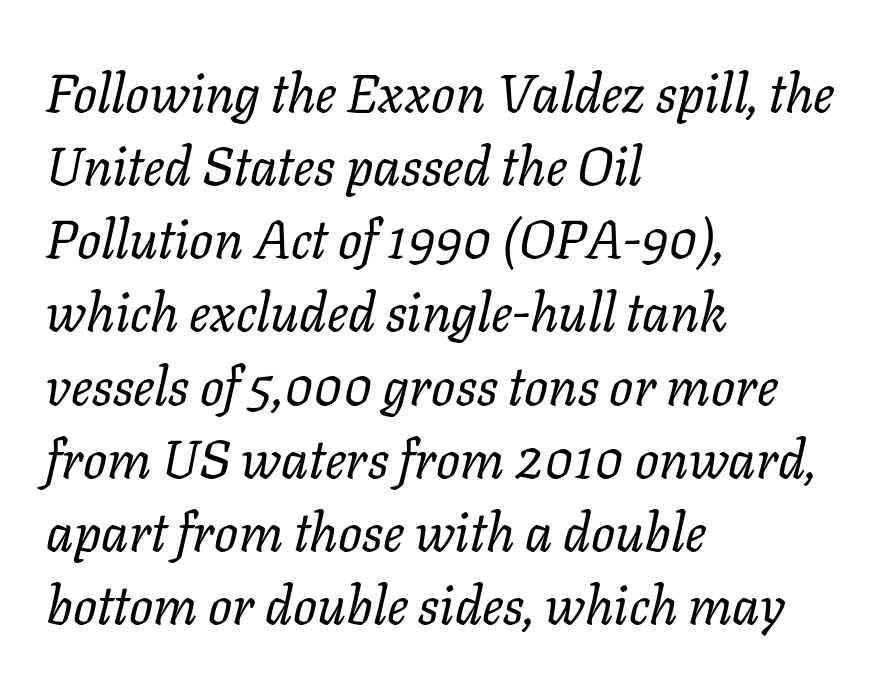
Q: Is the text bold? A: No.
Q: Is the text italic (slanted)? A: Yes, it leans right by about 11 degrees.
Q: Is the text underlined? A: No.
Q: How is the paragraph aligned? A: Left-aligned.
Q: Is the spacing between letters normal or unusually wide? A: Normal.
Q: Is the spacing between lines tight, normal or loose? A: Normal.
Q: Width (condensed, normal, or wide)? A: Normal.
Q: Stroke contrast? A: Low.
Q: x-height? A: Medium.
Q: Monospaced? A: No.
